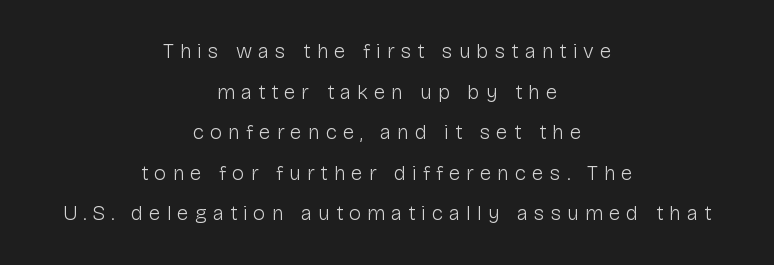
{"italic": "no", "bold": "no", "underline": "no", "align": "center", "line_spacing": "loose", "line_spacing_ratio": 1.93, "letter_spacing": "wide", "letter_spacing_em": 0.28, "glyph_px": 21}
